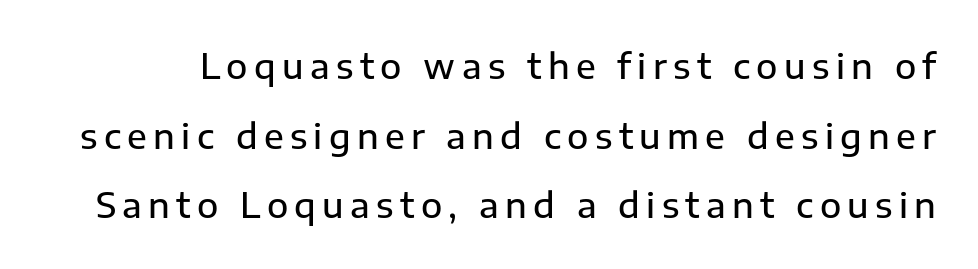
Q: Is the text italic (slanted)? A: No, it is upright.
Q: Is the typeface a serif or a sans-serif typeface? A: Sans-serif.
Q: Is the text underlined? A: No.
Q: Is the spacing between lines tight, normal or loose? A: Loose.
Q: Width (condensed, normal, or wide)? A: Normal.
Q: Stroke contrast? A: Low.
Q: x-height? A: Medium.
Q: Monospaced? A: No.
